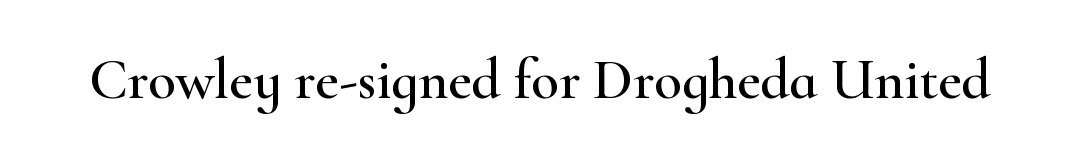
Q: Is the text italic (slanted)? A: No, it is upright.
Q: Is the typeface a serif or a sans-serif typeface? A: Serif.
Q: Is the text underlined? A: No.
Q: Is the spacing between letters normal or unusually wide? A: Normal.
Q: Width (condensed, normal, or wide)? A: Wide.
Q: Stroke contrast? A: High.
Q: x-height? A: Small.
Q: Monospaced? A: No.
